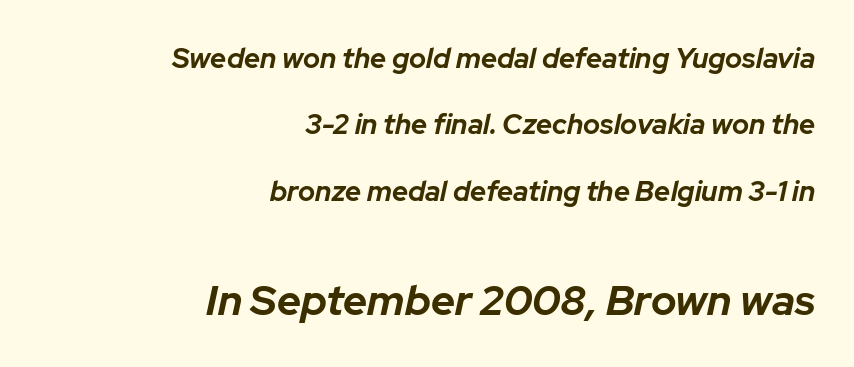
Q: Is the text bold? A: Yes.
Q: Is the text italic (slanted)? A: Yes, it leans right by about 12 degrees.
Q: Is the text underlined? A: No.
Q: How is the paragraph aligned? A: Right-aligned.
Q: Is the spacing between letters normal or unusually wide? A: Normal.
Q: Is the spacing between lines tight, normal or loose? A: Loose.
Q: Which block of text is set in a larger size, the first (top) or the second (bottom)? A: The second (bottom) one.
Q: Width (condensed, normal, or wide)? A: Normal.
Q: Stroke contrast? A: Low.
Q: x-height? A: Medium.
Q: Monospaced? A: No.
